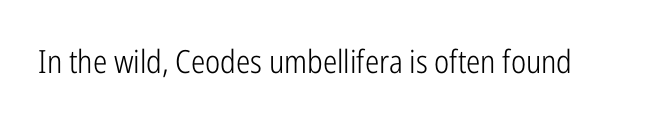
Q: Is the text bold? A: No.
Q: Is the text italic (slanted)? A: No, it is upright.
Q: Is the typeface a serif or a sans-serif typeface? A: Sans-serif.
Q: Is the text underlined? A: No.
Q: Is the spacing between letters normal or unusually wide? A: Normal.
Q: Width (condensed, normal, or wide)? A: Condensed.
Q: Stroke contrast? A: Low.
Q: x-height? A: Medium.
Q: Monospaced? A: No.
